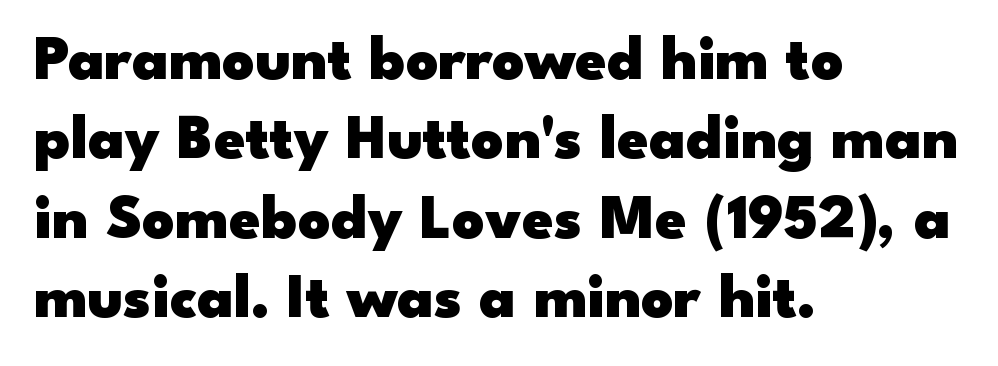
You could not count columns in this text — the font is proportionally spaced. Compared with a centered layout, this one pins lines to the left instead. No italicization has been applied; the sample stays upright. Honestly, the row spacing looks completely unremarkable.
